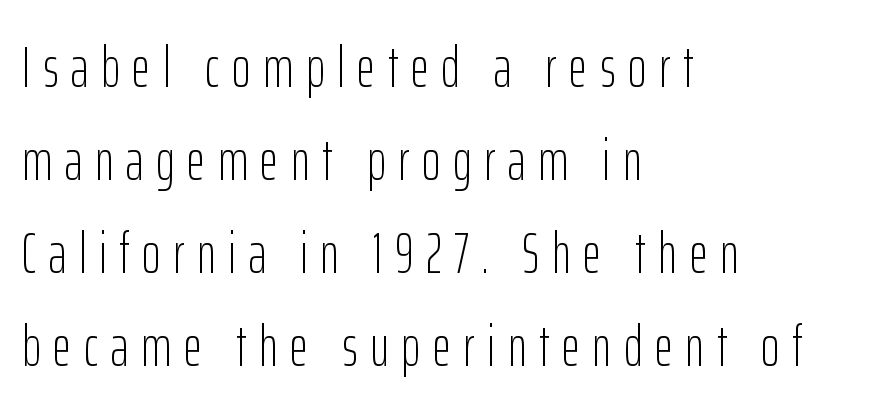
The zone under the glyphs is completely vacant. Compared with typical paragraphs, the rows here are spaced about the same. Every row of glyphs begins at an identical x-position on the left. The passage shown is typed in a proportional face where columns would drift.
